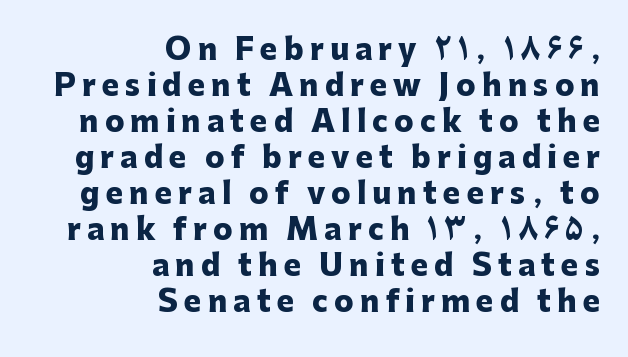
{"serif": "no", "italic": "no", "bold": "yes", "weight": "heavy", "width": "normal", "stroke_contrast": "low", "x_height": "medium", "monospaced": "no", "underline": "no", "align": "right", "line_spacing_ratio": 1.24, "letter_spacing": "wide", "letter_spacing_em": 0.21, "glyph_px": 29}
